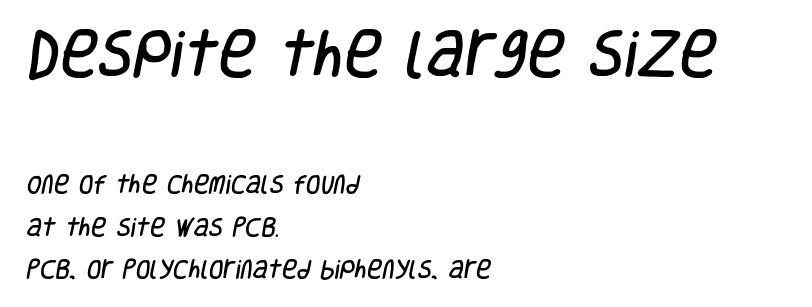
The image shows 52 px condensed sans-serif type; set left-aligned, loose line spacing (2.03x), normal letter spacing, not underlined; the first (top) block is 2.48x larger; low stroke contrast and a large x-height.
